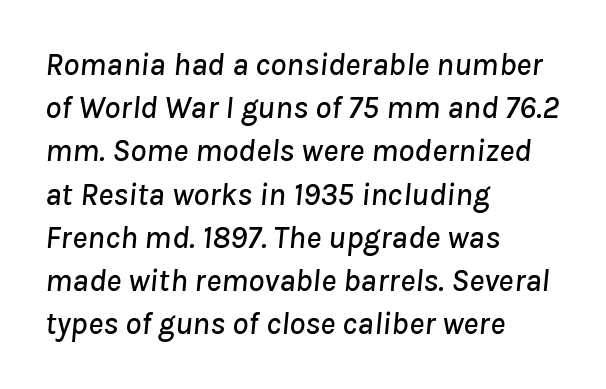
Is the letter spacing exaggerated? No — it looks like the ordinary default. These lines sit exactly where default settings would place them. Decoration check: the copy has no underline. A typesetter would mark this as italic. The face used here is proportionally spaced, like ordinary book or web type. Typeset ragged right — the left edge is the straight one.
